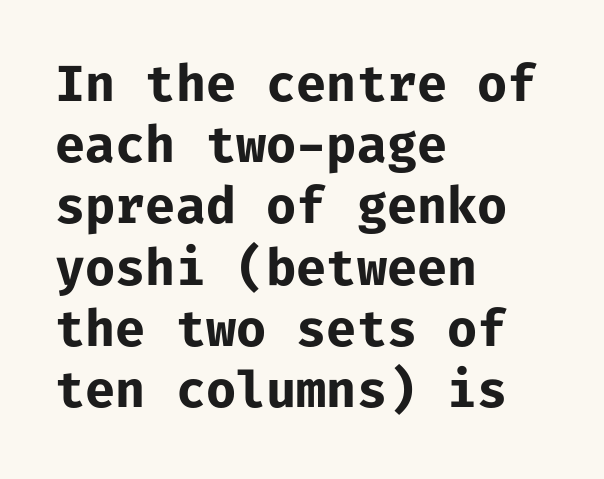
{"serif": "no", "italic": "no", "bold": "yes", "weight": "bold", "width": "normal", "stroke_contrast": "low", "x_height": "medium", "monospaced": "yes", "underline": "no", "align": "left", "line_spacing": "normal", "line_spacing_ratio": 1.25, "letter_spacing": "normal", "letter_spacing_em": 0.0, "glyph_px": 49}
